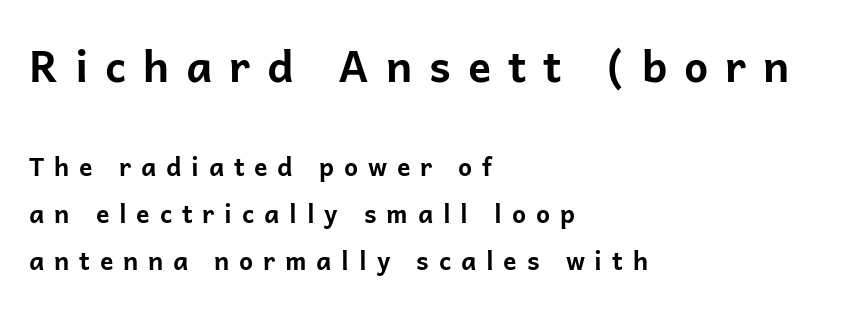
The foot of each line stays bare and open. You'd pick this weight for a headline — it's a proper bold. Upright lettering throughout. Unlike a traditional serif, this face leaves its strokes unadorned. Top chunk: large. Bottom chunk: small.
